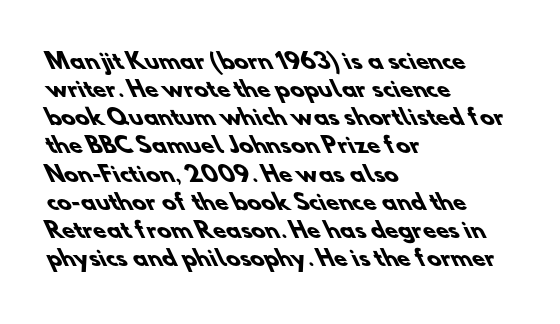
{"bold": "yes", "underline": "no", "align": "left", "line_spacing": "normal", "line_spacing_ratio": 1.34, "letter_spacing": "normal", "letter_spacing_em": 0.0, "glyph_px": 21}
